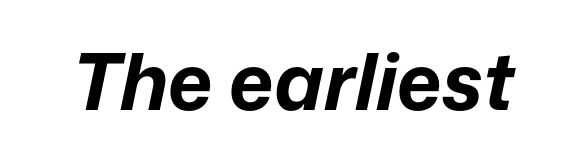
{"italic": "yes", "lean": "right", "slant_degrees": 12, "bold": "yes", "weight": "bold", "width": "normal", "stroke_contrast": "low", "x_height": "medium", "monospaced": "no", "underline": "no", "letter_spacing": "normal", "letter_spacing_em": 0.0, "glyph_px": 78}
